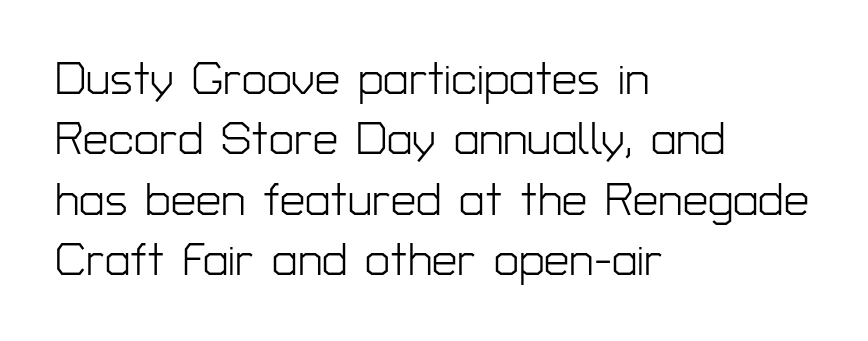
{"serif": "no", "italic": "no", "bold": "no", "weight": "light", "width": "normal", "stroke_contrast": "low", "x_height": "medium", "monospaced": "no", "underline": "no", "align": "left", "line_spacing": "normal", "line_spacing_ratio": 1.34, "letter_spacing": "normal", "letter_spacing_em": 0.0, "glyph_px": 45}
